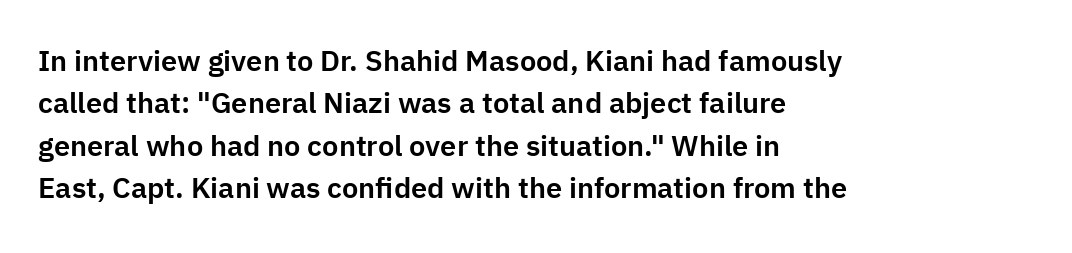
Q: Is the text italic (slanted)? A: No, it is upright.
Q: Is the typeface a serif or a sans-serif typeface? A: Sans-serif.
Q: Is the text underlined? A: No.
Q: How is the paragraph aligned? A: Left-aligned.
Q: Is the spacing between letters normal or unusually wide? A: Normal.
Q: Is the spacing between lines tight, normal or loose? A: Normal.
Q: Width (condensed, normal, or wide)? A: Normal.
Q: Stroke contrast? A: Low.
Q: x-height? A: Medium.
Q: Monospaced? A: No.
